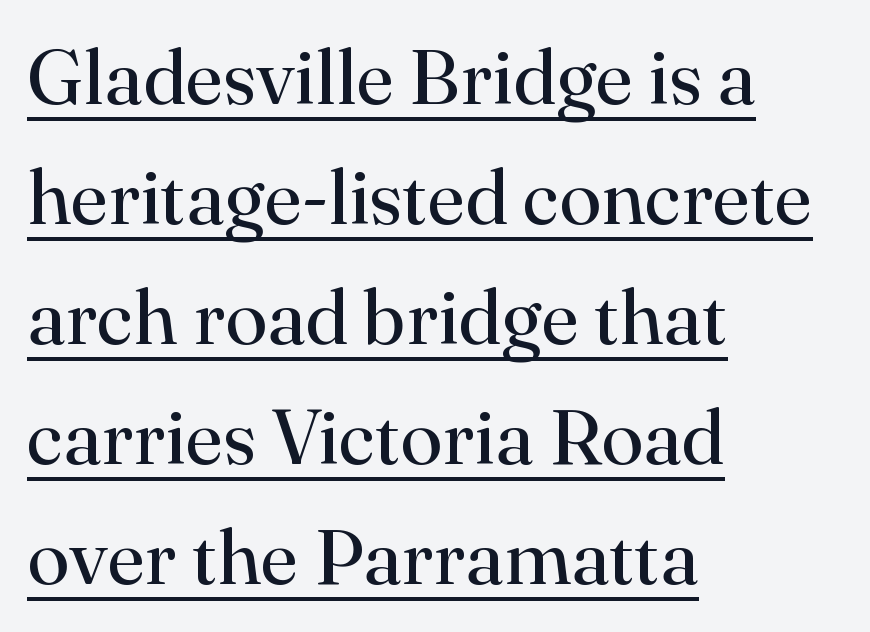
The image shows 78 px regular-weight serif type, upright; set left-aligned, normal line spacing (1.54x), normal letter spacing, underlined; high stroke contrast and a small x-height.
